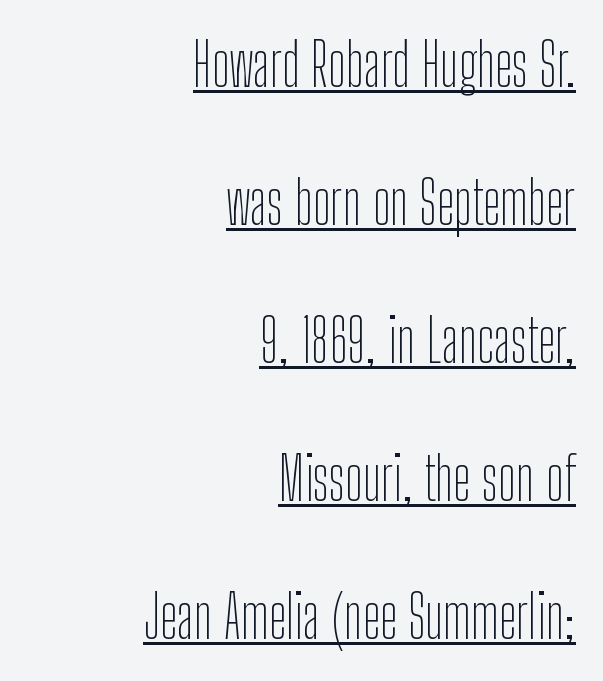
Q: Is the text bold? A: No.
Q: Is the text italic (slanted)? A: No, it is upright.
Q: Is the typeface a serif or a sans-serif typeface? A: Sans-serif.
Q: Is the text underlined? A: Yes.
Q: How is the paragraph aligned? A: Right-aligned.
Q: Is the spacing between letters normal or unusually wide? A: Normal.
Q: Is the spacing between lines tight, normal or loose? A: Loose.
Q: Width (condensed, normal, or wide)? A: Condensed.
Q: Stroke contrast? A: Low.
Q: x-height? A: Medium.
Q: Monospaced? A: No.
